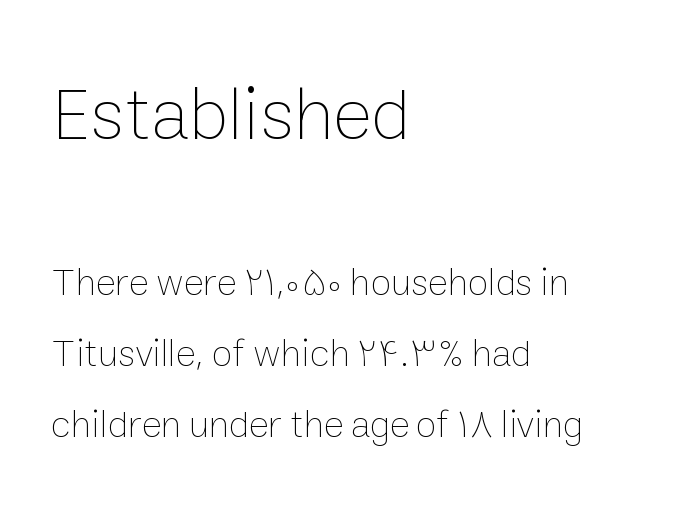
The image shows 75 px thin type, upright; set left-aligned, line spacing 1.86x, normal letter spacing, not underlined; the first (top) block is 1.97x larger; low stroke contrast and a medium x-height.
